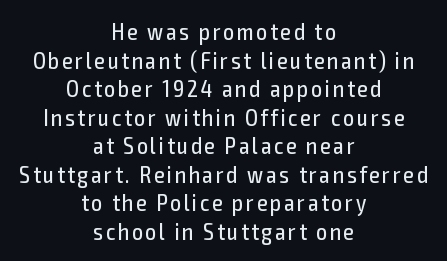
Q: Is the text bold? A: No.
Q: Is the text italic (slanted)? A: No, it is upright.
Q: Is the text underlined? A: No.
Q: How is the paragraph aligned? A: Centered.
